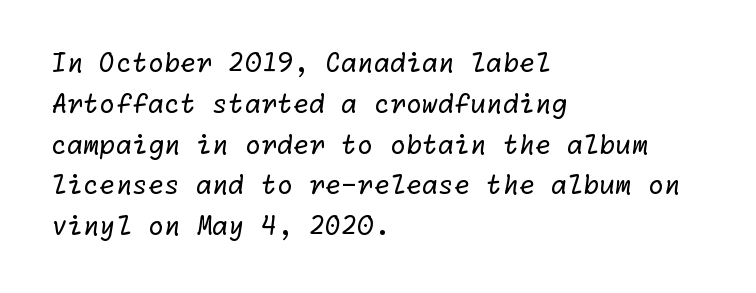
The passage shown stacks its lines at a standard gap. The characters are drawn with everyday or finer stroke widths. Line starts are locked; line ends wander. A typesetter would call this zero additional tracking. The zone under the glyphs is completely vacant.
